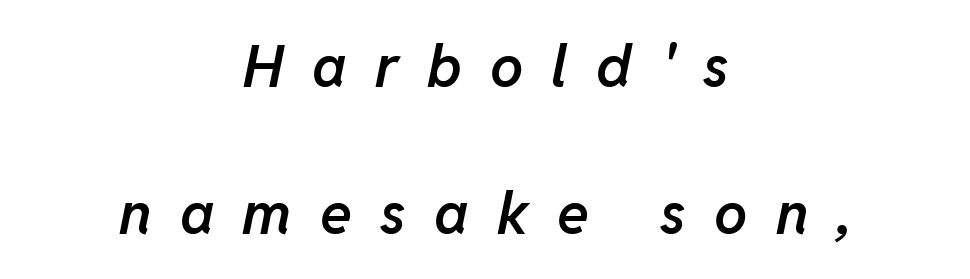
{"italic": "yes", "lean": "right", "slant_degrees": 11, "bold": "semi", "weight": "semibold", "width": "normal", "stroke_contrast": "low", "x_height": "medium", "monospaced": "no", "underline": "no", "align": "center", "line_spacing": "loose", "line_spacing_ratio": 2.49, "letter_spacing": "wide", "letter_spacing_em": 0.48, "glyph_px": 59}
